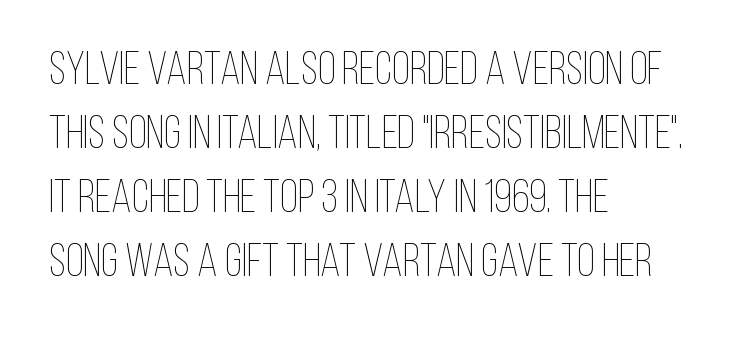
Q: Is the text bold? A: No.
Q: Is the text italic (slanted)? A: No, it is upright.
Q: Is the text underlined? A: No.
Q: How is the paragraph aligned? A: Left-aligned.
Q: Is the spacing between letters normal or unusually wide? A: Normal.
Q: Is the spacing between lines tight, normal or loose? A: Normal.
Q: Width (condensed, normal, or wide)? A: Condensed.
Q: Stroke contrast? A: Low.
Q: x-height? A: Large.
Q: Monospaced? A: No.
